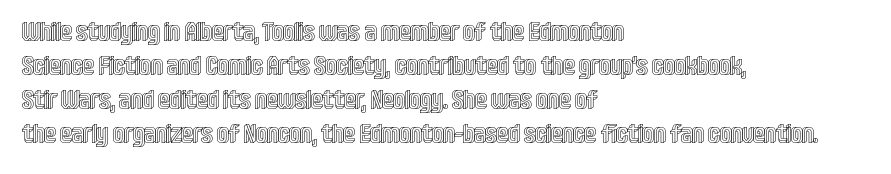
The passage is arranged the way most books set body copy — flush left. This is roman type, the default non-slanted kind. The rows are spaced the way most documents space them. The letterforms sit shoulder to shoulder at normal distance. Honestly, there is no underline to notice here at all.
